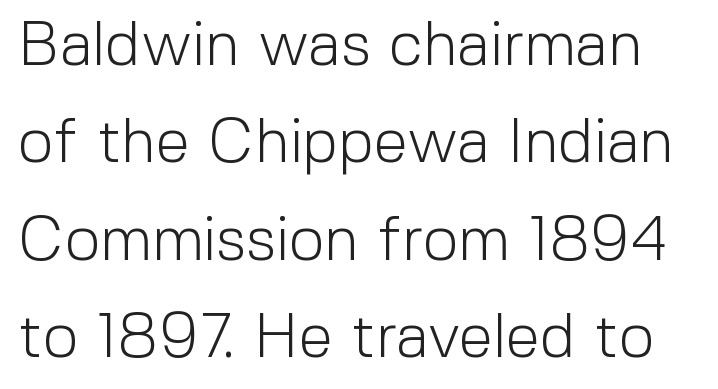
The image shows 62 px light sans-serif type, upright; set normal line spacing (1.57x), normal letter spacing, not underlined; a medium x-height.
